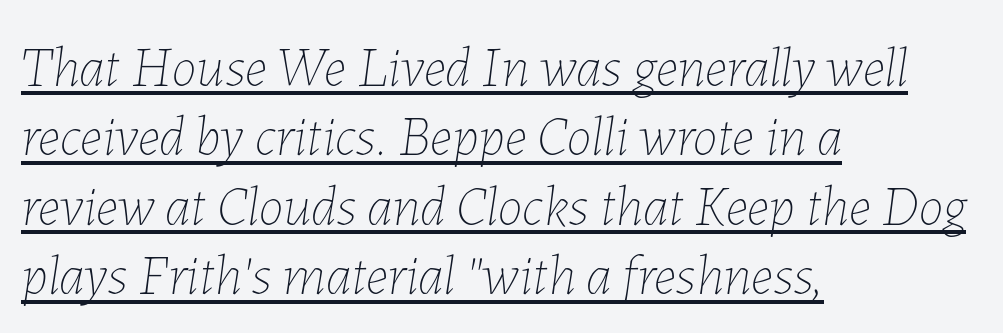
Q: Is the text bold? A: No.
Q: Is the text italic (slanted)? A: Yes, it leans right by about 7 degrees.
Q: Is the text underlined? A: Yes.
Q: How is the paragraph aligned? A: Left-aligned.
Q: Is the spacing between letters normal or unusually wide? A: Normal.
Q: Width (condensed, normal, or wide)? A: Normal.
Q: Stroke contrast? A: Low.
Q: x-height? A: Medium.
Q: Monospaced? A: No.
